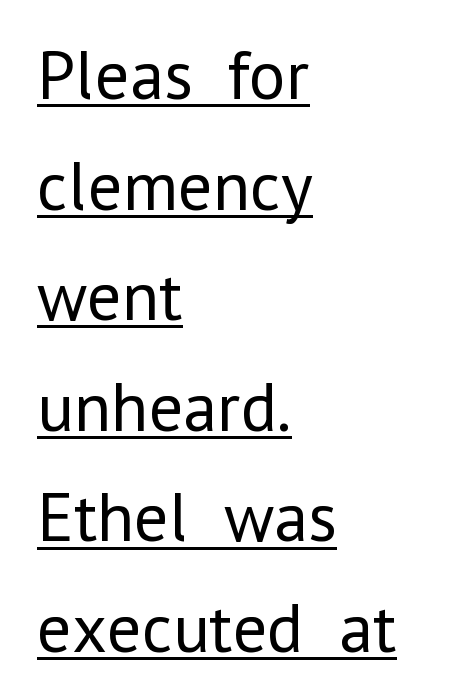
Q: Is the text bold? A: No.
Q: Is the text italic (slanted)? A: No, it is upright.
Q: Is the typeface a serif or a sans-serif typeface? A: Sans-serif.
Q: Is the text underlined? A: Yes.
Q: How is the paragraph aligned? A: Left-aligned.
Q: Is the spacing between letters normal or unusually wide? A: Normal.
Q: Is the spacing between lines tight, normal or loose? A: Normal.
Q: Width (condensed, normal, or wide)? A: Normal.
Q: Stroke contrast? A: Low.
Q: x-height? A: Medium.
Q: Monospaced? A: No.
